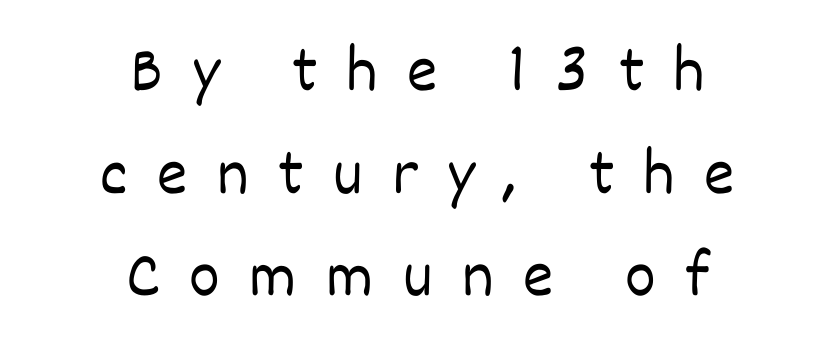
The image shows 65 px light type, upright; set centered, normal line spacing (1.58x), unusually wide letter spacing (+0.45 em), not underlined; low stroke contrast and a large x-height.
